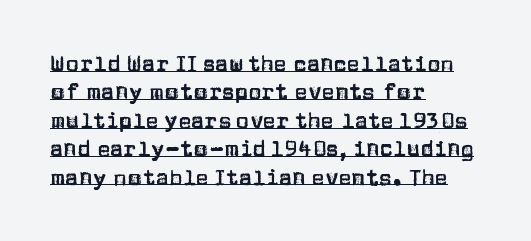
Q: Is the text italic (slanted)? A: No, it is upright.
Q: Is the text underlined? A: Yes.
Q: How is the paragraph aligned? A: Left-aligned.
Q: Is the spacing between letters normal or unusually wide? A: Normal.
Q: Is the spacing between lines tight, normal or loose? A: Normal.
